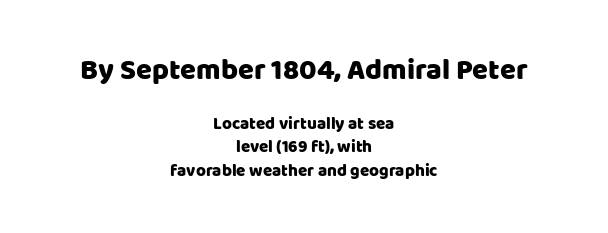
{"serif": "no", "italic": "no", "width": "normal", "stroke_contrast": "low", "x_height": "large", "monospaced": "no", "underline": "no", "align": "center", "line_spacing": "normal", "line_spacing_ratio": 1.37, "letter_spacing": "normal", "letter_spacing_em": 0.0, "larger_block": "first", "size_ratio": 1.71, "glyph_px": 29}
